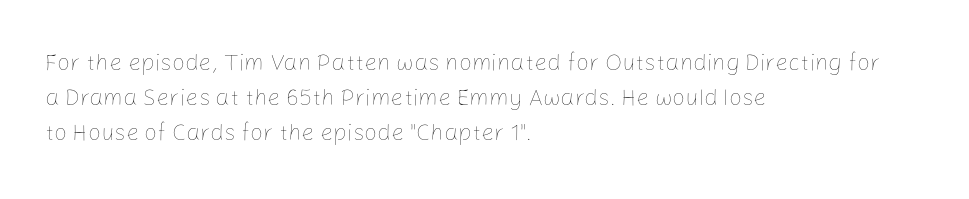
{"italic": "no", "bold": "no", "underline": "no", "align": "left", "line_spacing": "normal", "line_spacing_ratio": 1.52, "letter_spacing": "normal", "letter_spacing_em": 0.0, "glyph_px": 23}
